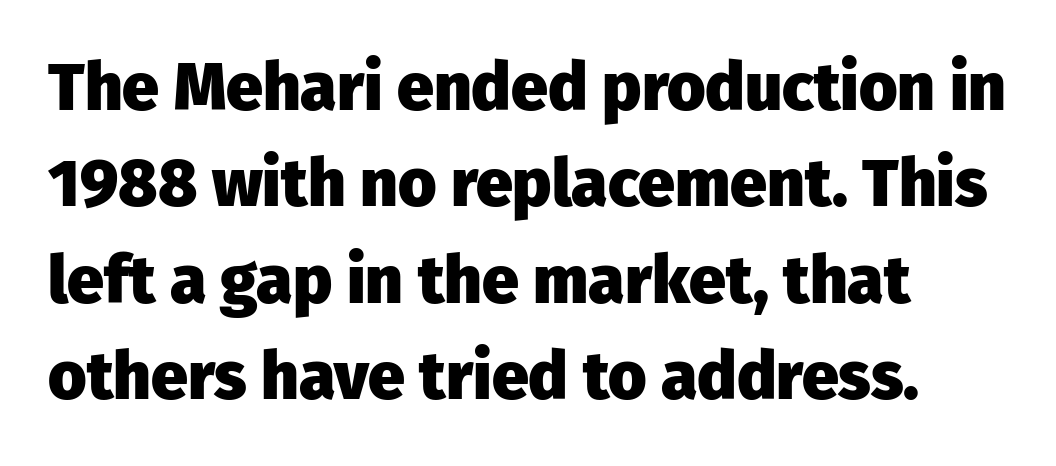
The image shows 66 px heavy sans-serif type, upright; set left-aligned, normal line spacing (1.46x), normal letter spacing, not underlined; low stroke contrast and a medium x-height.
